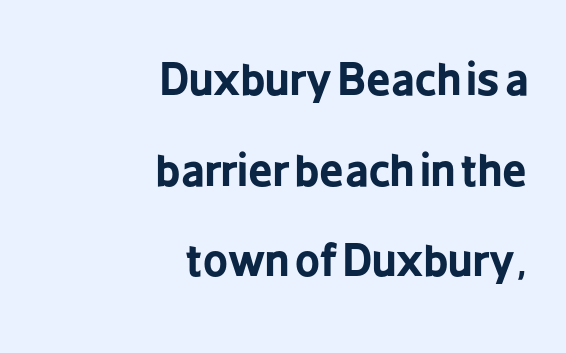
{"serif": "no", "italic": "no", "bold": "yes", "weight": "bold", "width": "condensed", "stroke_contrast": "low", "x_height": "medium", "monospaced": "no", "underline": "no", "align": "right", "line_spacing": "loose", "line_spacing_ratio": 2.11, "letter_spacing": "normal", "letter_spacing_em": 0.0, "glyph_px": 43}
